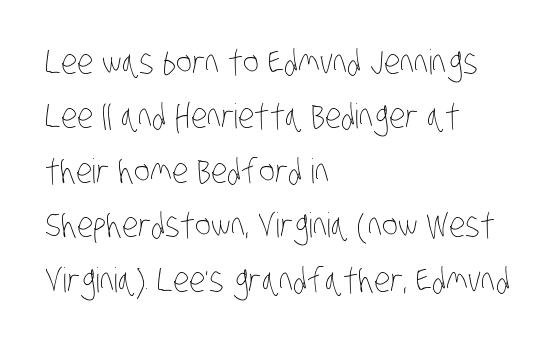
Q: Is the text bold? A: No.
Q: Is the text underlined? A: No.
Q: How is the paragraph aligned? A: Left-aligned.
Q: Is the spacing between letters normal or unusually wide? A: Normal.
Q: Is the spacing between lines tight, normal or loose? A: Normal.
Q: Width (condensed, normal, or wide)? A: Condensed.
Q: Stroke contrast? A: Low.
Q: x-height? A: Large.
Q: Monospaced? A: No.
